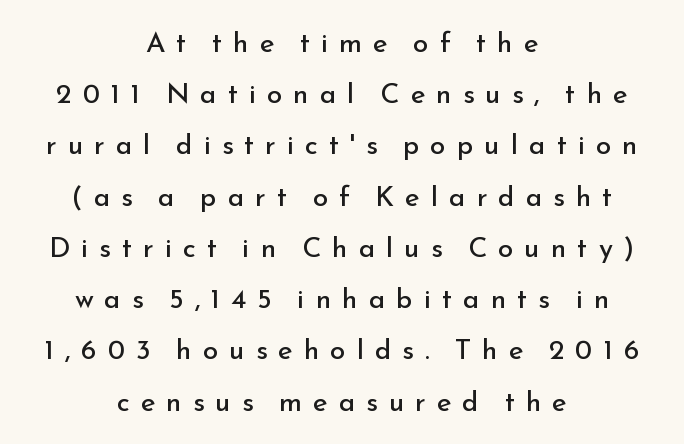
{"serif": "no", "italic": "no", "bold": "no", "weight": "regular", "width": "normal", "stroke_contrast": "low", "x_height": "small", "monospaced": "no", "underline": "no", "align": "center", "line_spacing_ratio": 1.83, "letter_spacing": "wide", "letter_spacing_em": 0.39, "glyph_px": 28}
